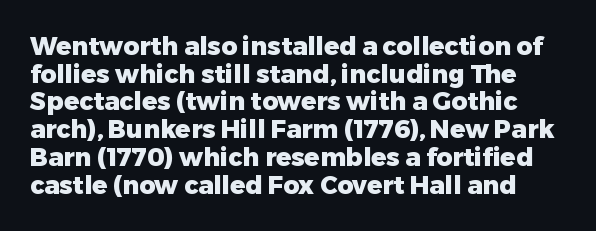
{"italic": "no", "bold": "yes", "underline": "no", "line_spacing": "tight", "line_spacing_ratio": 1.11, "letter_spacing": "normal", "letter_spacing_em": 0.0, "glyph_px": 25}
